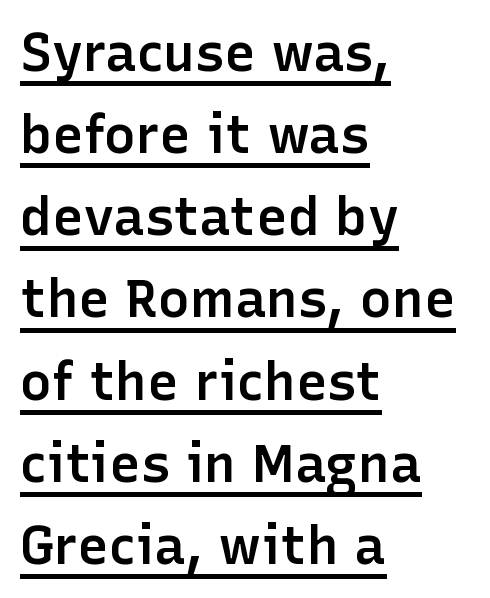
These lines stack with their left ends in a neat column. The specimen reads as upright at a glance. Has an underline been added? It has. These lines sit exactly where default settings would place them. Think of a printed novel: that variable character pitch is what you see here.
